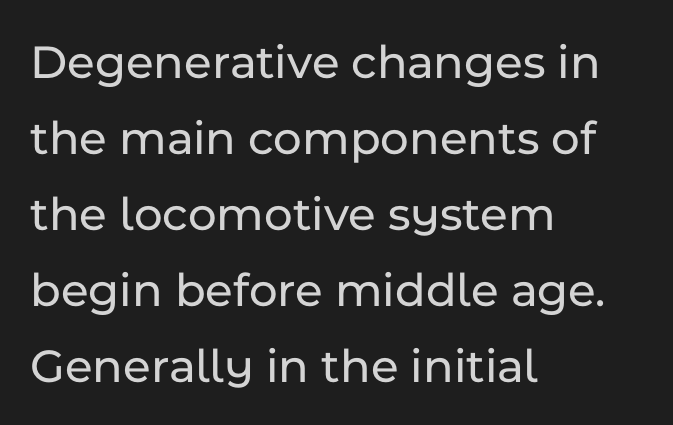
The image shows 49 px sans-serif type, upright; set left-aligned, normal line spacing (1.55x), normal letter spacing, not underlined; low stroke contrast and a medium x-height.
